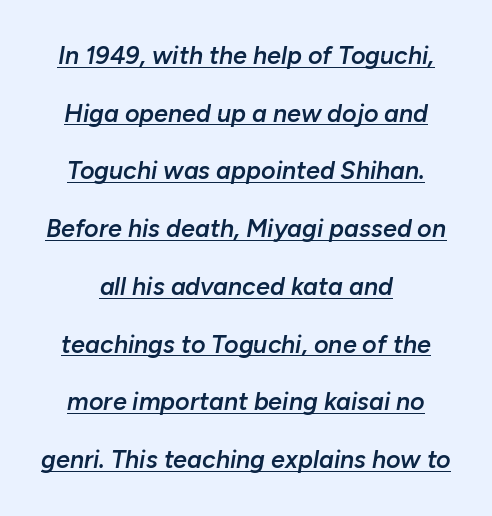
The block of text is sparse from top to bottom, with ample space between rows. The letters sit at their default tracking, neither squeezed nor spread. The face used here is a semibold: visibly heavier than regular, lighter than bold. Designer's note — italics engaged. In designer terms, the underline attribute is active on this setting. This rendering uses center alignment, leaving both contours irregular but symmetric.
